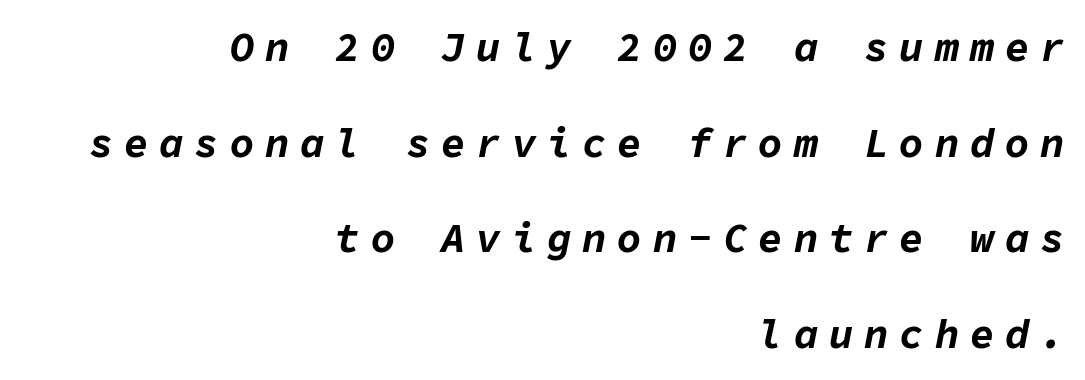
{"italic": "yes", "lean": "right", "slant_degrees": 11, "bold": "yes", "weight": "bold", "width": "normal", "stroke_contrast": "low", "x_height": "medium", "monospaced": "yes", "underline": "no", "align": "right", "line_spacing": "loose", "line_spacing_ratio": 2.33, "letter_spacing": "wide", "letter_spacing_em": 0.26, "glyph_px": 41}
